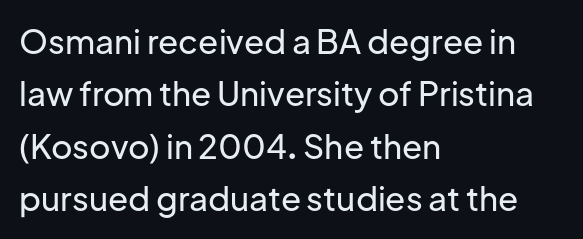
{"serif": "no", "italic": "no", "width": "normal", "stroke_contrast": "low", "x_height": "medium", "monospaced": "no", "underline": "no", "align": "left", "line_spacing": "normal", "line_spacing_ratio": 1.59, "letter_spacing": "normal", "letter_spacing_em": 0.0, "glyph_px": 33}
